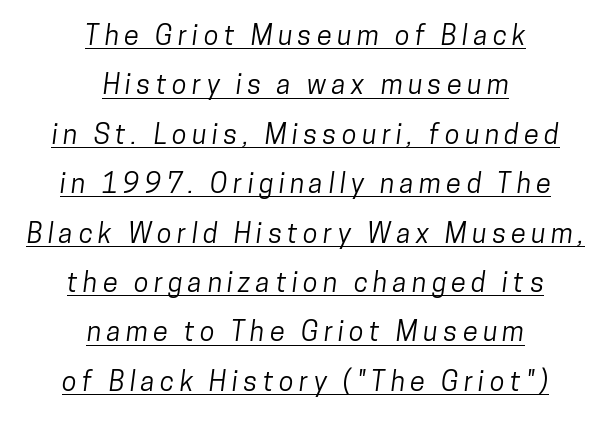
{"underline": "yes", "align": "center", "line_spacing_ratio": 1.83, "letter_spacing": "wide", "letter_spacing_em": 0.2, "glyph_px": 27}
